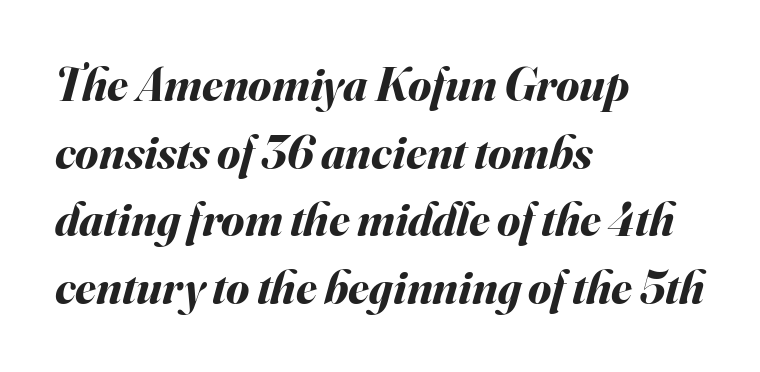
{"italic": "yes", "lean": "right", "slant_degrees": 16, "bold": "yes", "weight": "bold", "width": "normal", "stroke_contrast": "medium", "x_height": "small", "monospaced": "no", "underline": "no", "align": "left", "line_spacing": "normal", "line_spacing_ratio": 1.44, "letter_spacing": "normal", "letter_spacing_em": 0.0, "glyph_px": 47}
